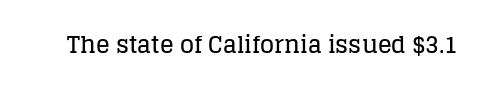
Each word holds together tightly as a unit, with standard inter-letter gaps. Posture: upright roman. The specimen omits any rule beneath the text block's lines.
